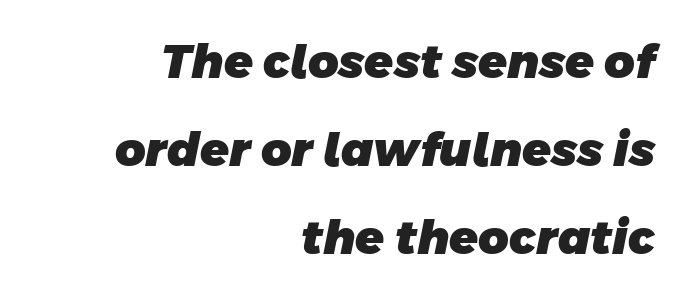
{"serif": "no", "bold": "yes", "weight": "heavy", "width": "normal", "stroke_contrast": "low", "x_height": "large", "monospaced": "no", "underline": "no", "align": "right", "line_spacing_ratio": 1.87, "letter_spacing": "normal", "letter_spacing_em": 0.0, "glyph_px": 47}
